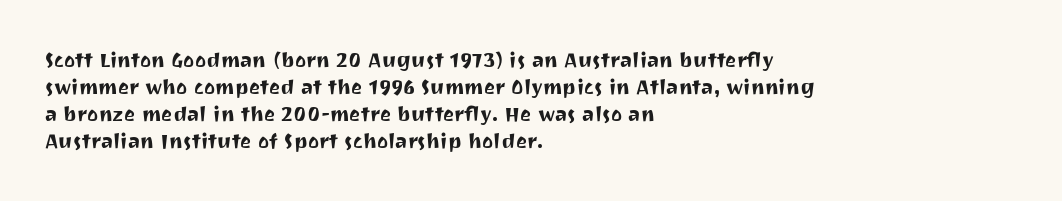
{"italic": "no", "underline": "no", "align": "left", "line_spacing": "normal", "line_spacing_ratio": 1.29, "letter_spacing": "normal", "letter_spacing_em": 0.0, "glyph_px": 21}
